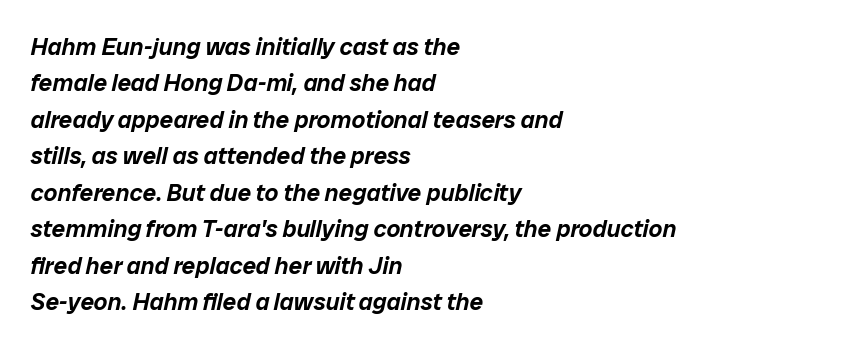
{"italic": "yes", "lean": "right", "slant_degrees": 12, "underline": "no", "align": "left", "line_spacing": "normal", "line_spacing_ratio": 1.52, "letter_spacing": "normal", "letter_spacing_em": 0.0, "glyph_px": 24}
